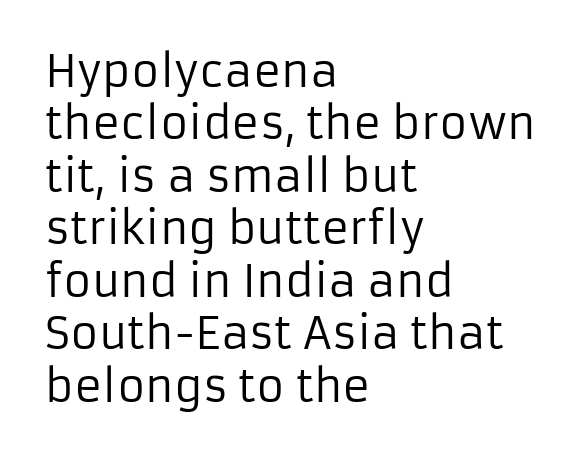
The image shows 43 px regular-weight sans-serif type, upright; set left-aligned, line spacing 1.22x, normal letter spacing, not underlined; low stroke contrast and a medium x-height.
